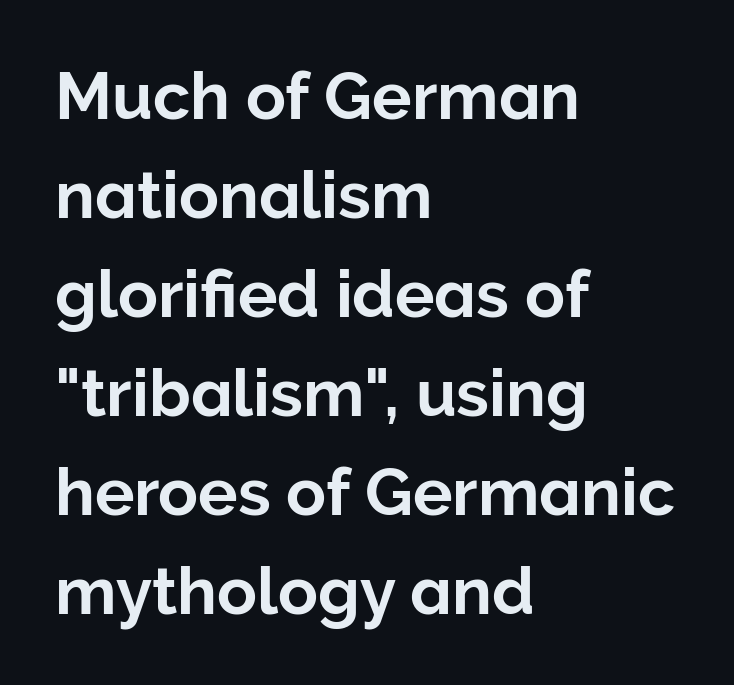
Q: Is the text italic (slanted)? A: No, it is upright.
Q: Is the typeface a serif or a sans-serif typeface? A: Sans-serif.
Q: Is the text underlined? A: No.
Q: How is the paragraph aligned? A: Left-aligned.
Q: Is the spacing between letters normal or unusually wide? A: Normal.
Q: Is the spacing between lines tight, normal or loose? A: Normal.
Q: Width (condensed, normal, or wide)? A: Normal.
Q: Stroke contrast? A: Low.
Q: x-height? A: Medium.
Q: Monospaced? A: No.
